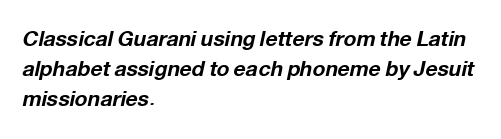
Q: Is the text bold? A: Yes.
Q: Is the text italic (slanted)? A: Yes, it leans right by about 12 degrees.
Q: Is the text underlined? A: No.
Q: How is the paragraph aligned? A: Left-aligned.
Q: Is the spacing between letters normal or unusually wide? A: Normal.
Q: Is the spacing between lines tight, normal or loose? A: Normal.
